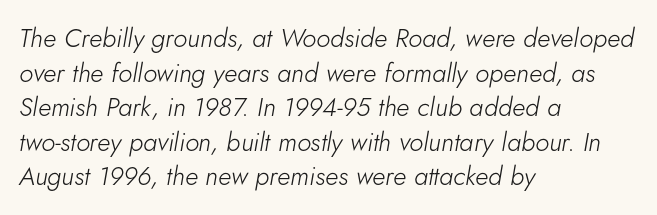
The image shows 26 px text type, italic (leaning right); set left-aligned, normal line spacing (1.33x), normal letter spacing, not underlined.
